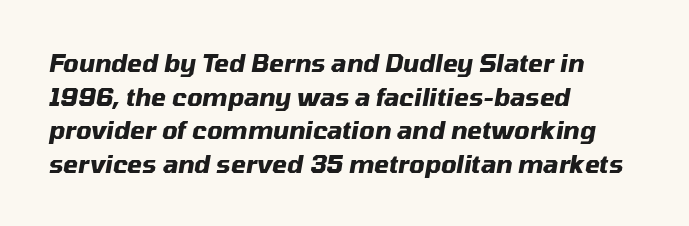
The image shows 24 px bold type, italic (leaning right); set left-aligned, normal line spacing (1.4x), normal letter spacing, not underlined.
